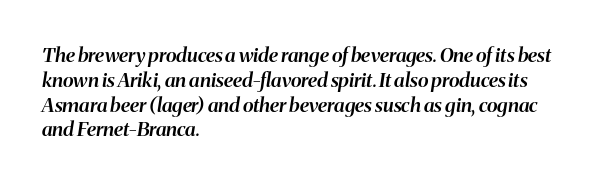
The image shows 20 px text type, italic (leaning right); set left-aligned, line spacing 1.24x, normal letter spacing, not underlined.
